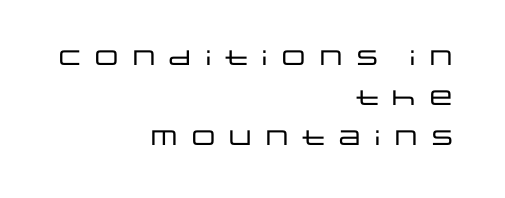
The image shows 21 px text type, upright; set right-aligned, loose line spacing (1.9x), unusually wide letter spacing (+0.25 em), not underlined.
